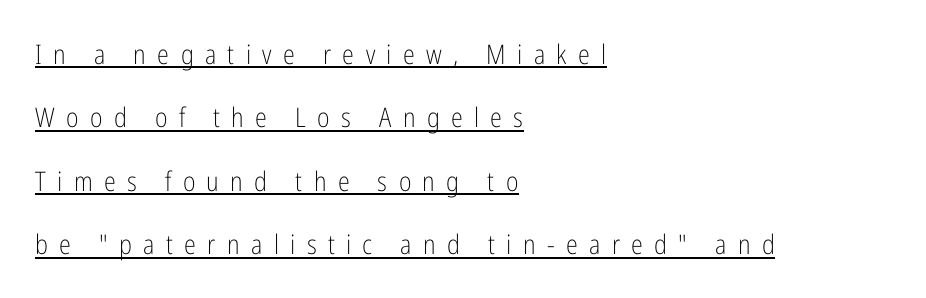
{"italic": "no", "bold": "no", "underline": "yes", "align": "left", "line_spacing": "loose", "line_spacing_ratio": 2.35, "letter_spacing": "wide", "letter_spacing_em": 0.42, "glyph_px": 27}
